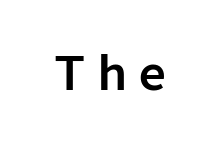
A typesetter would call this heavily tracked-out type. Grotesque or geometric, the face here clearly has no serifs. The gap between lines stays unmarked. Ordinary non-slanted type is in use.
